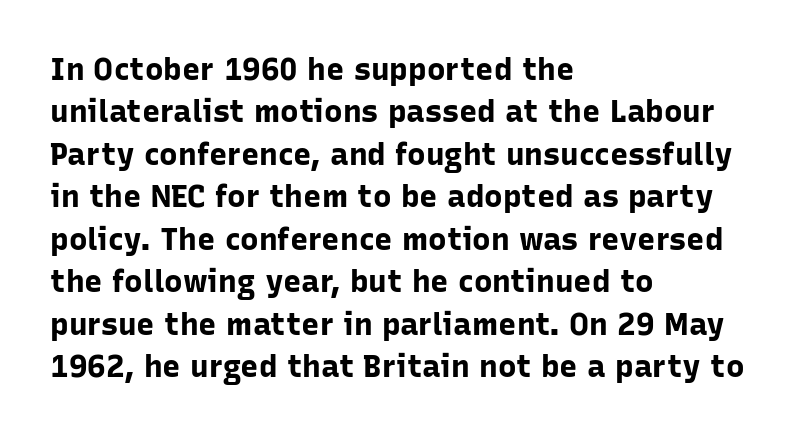
{"serif": "no", "italic": "no", "bold": "yes", "weight": "bold", "width": "normal", "stroke_contrast": "low", "x_height": "medium", "monospaced": "no", "underline": "no", "align": "left", "line_spacing": "normal", "line_spacing_ratio": 1.37, "letter_spacing": "normal", "letter_spacing_em": 0.0, "glyph_px": 31}
